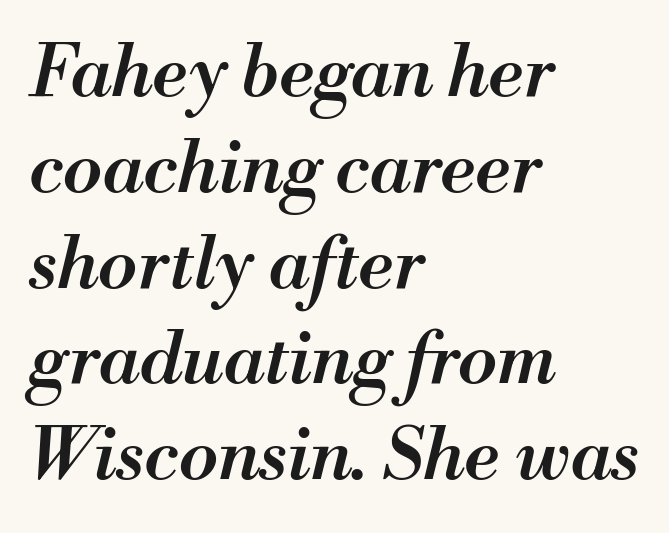
Typeset ragged right — the left edge is the straight one. The designer left line spacing at the default. The face used here is proportionally spaced, like ordinary book or web type. Rendered with sloped, italic letterforms. These lines carry some extra weight — a demibold, not a full bold.
